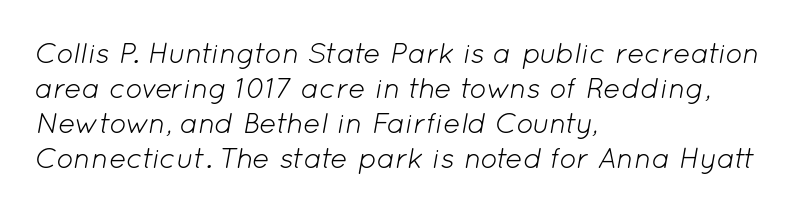
Varying glyph widths throughout — classic text-font behaviour. You can tell it's italic because the verticals aren't actually vertical. Tracking here is standard; glyphs follow each other at the usual distance. Casual observation: everything's shoved over to the left.
